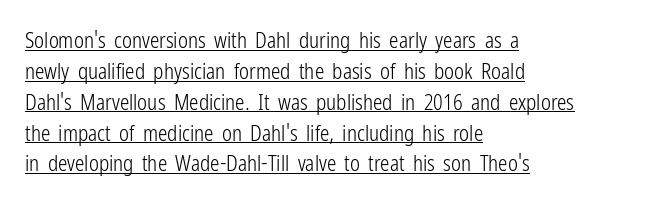
The image shows 21 px text type, upright; set left-aligned, normal line spacing (1.47x), normal letter spacing, underlined.
